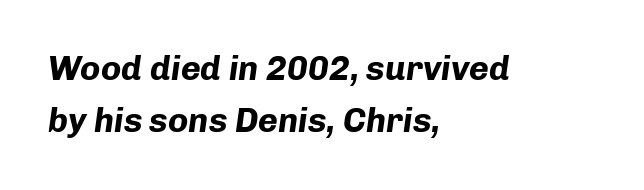
Does the lettering tilt? It does — this is italic. Leading: standard. A typesetter would call this zero additional tracking. The space beneath each line is pristine and unruled. Where is the straight margin? On the left. The characters look thick and weighty, a clear bold.
